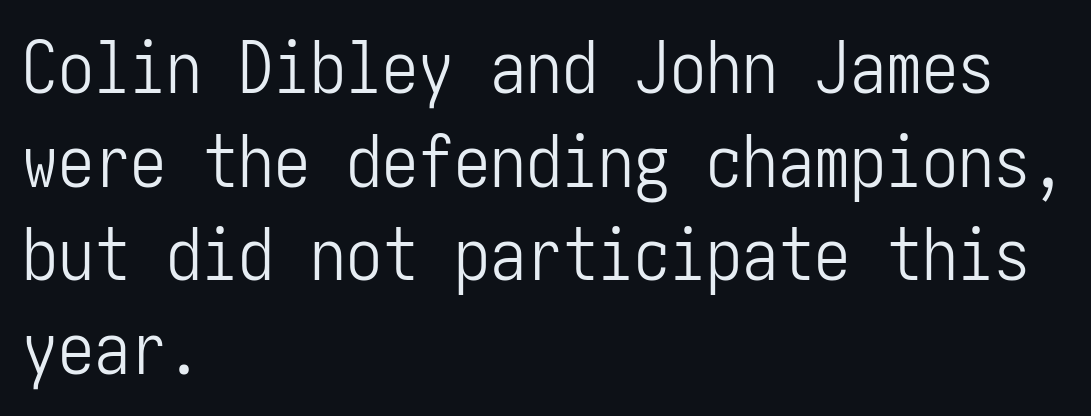
Layout note: lines flush left. Weight: regular or lighter. Is the letter spacing exaggerated? No — it looks like the ordinary default. Anything drawn beneath the words? Only blank space.
